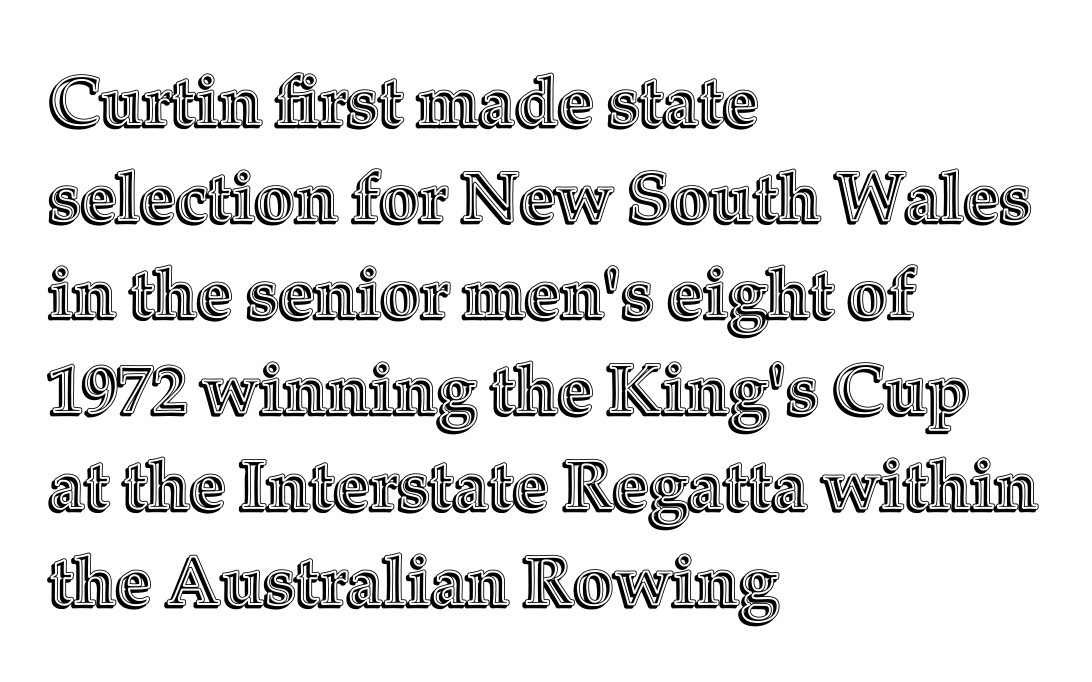
Quick note: interline space is typical. The paragraph has a hard left edge and a soft right edge. Ordinary non-slanted type is in use. The zone under the glyphs is completely vacant. Proportional: the letters do not fall into vertical columns.
